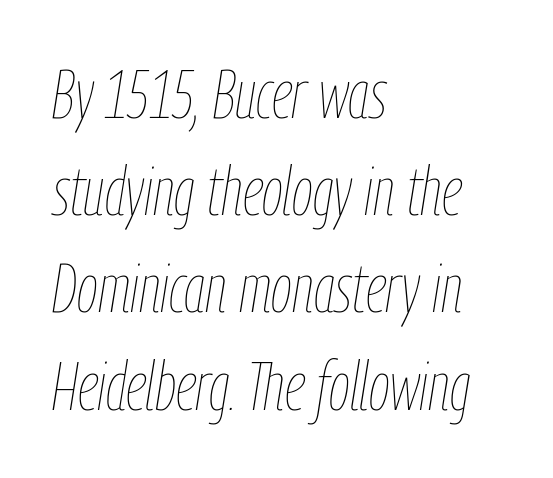
This is not heavy type; no bold has been used. Here the designer chose a conventional face with non-uniform glyph widths. The horizontal fit of the characters is conventional and even. Alignment: flush left. Is the type slanted? Yes — the strokes lean at a clear angle.
